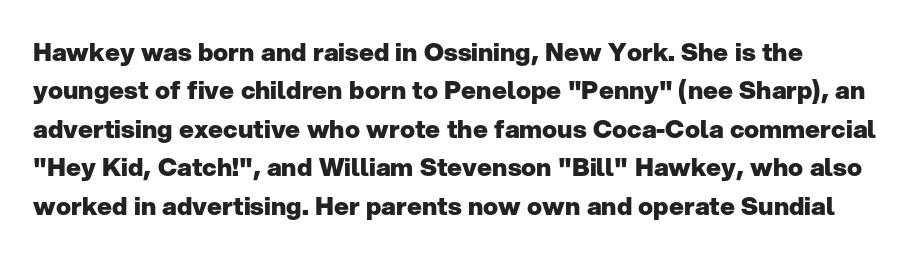
Here the glyphs are tracked normally, forming tight word shapes. Does the weight exceed regular? Yes, all the way to bold. The text block is weighted toward the left margin, trailing off unevenly rightward. Style check: upright. Notice how descenders clear the ascenders below comfortably — that's standard leading. Glance below the letters and you will spot only blank space.
